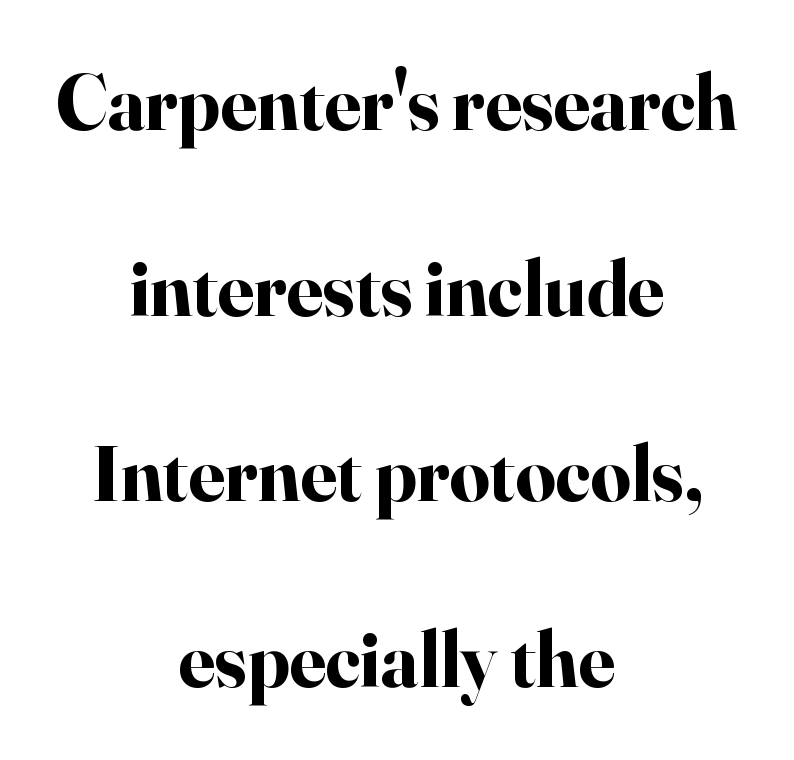
Q: Is the text bold? A: Yes.
Q: Is the text italic (slanted)? A: No, it is upright.
Q: Is the typeface a serif or a sans-serif typeface? A: Serif.
Q: Is the text underlined? A: No.
Q: How is the paragraph aligned? A: Centered.
Q: Is the spacing between letters normal or unusually wide? A: Normal.
Q: Is the spacing between lines tight, normal or loose? A: Loose.
Q: Width (condensed, normal, or wide)? A: Normal.
Q: Stroke contrast? A: High.
Q: x-height? A: Small.
Q: Monospaced? A: No.
